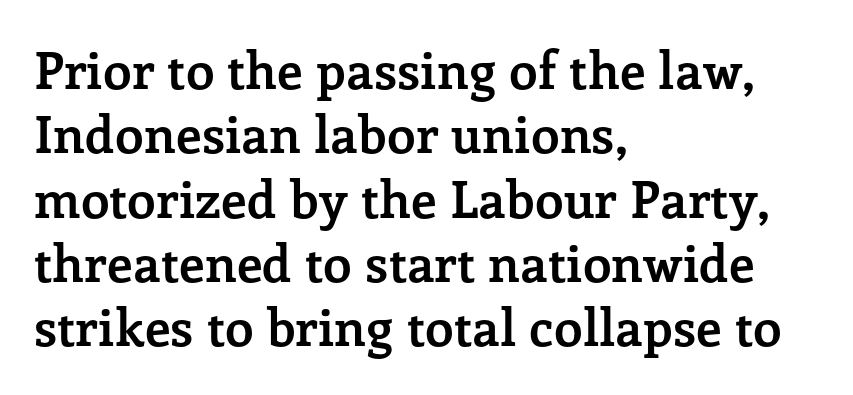
The image shows 51 px semibold serif type, upright; set left-aligned, normal line spacing (1.26x), normal letter spacing, not underlined; low stroke contrast and a medium x-height.
